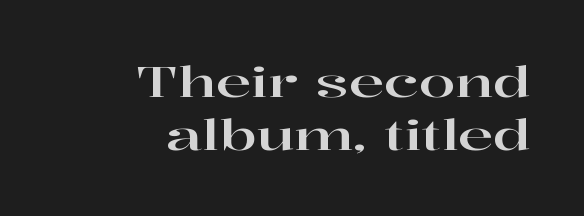
The image shows 42 px wide serif type, upright; set right-aligned, normal line spacing (1.26x), normal letter spacing, not underlined; high stroke contrast and a medium x-height.
